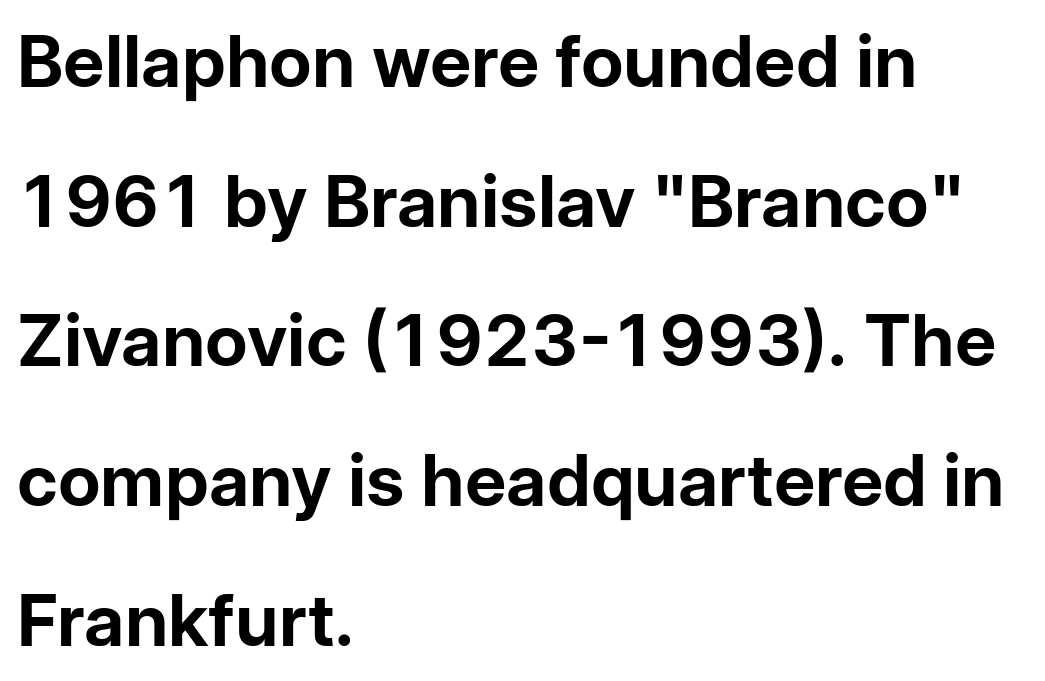
In terms of letterspacing, this is plain default setting. Check the space under the baseline: it is left empty. Nope, no serifs anywhere on these letters. Does the leading feel generous? Absolutely, it's lavish. Compared with an ordinary text face, these strokes are far heavier — a full bold. The letters stand straight up with perfectly vertical stems.
